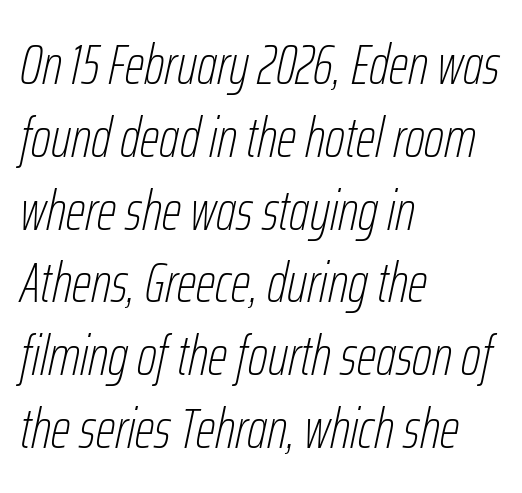
Q: Is the text bold? A: No.
Q: Is the text italic (slanted)? A: Yes, it leans right by about 12 degrees.
Q: Is the text underlined? A: No.
Q: How is the paragraph aligned? A: Left-aligned.
Q: Is the spacing between letters normal or unusually wide? A: Normal.
Q: Is the spacing between lines tight, normal or loose? A: Normal.
Q: Width (condensed, normal, or wide)? A: Condensed.
Q: Stroke contrast? A: Low.
Q: x-height? A: Medium.
Q: Monospaced? A: No.
